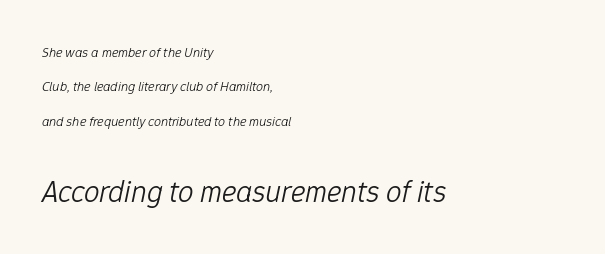
The image shows 31 px light type, italic (leaning right); set left-aligned, loose line spacing (2.45x), normal letter spacing, not underlined; the second (bottom) block is 2.21x larger; low stroke contrast and a medium x-height.
